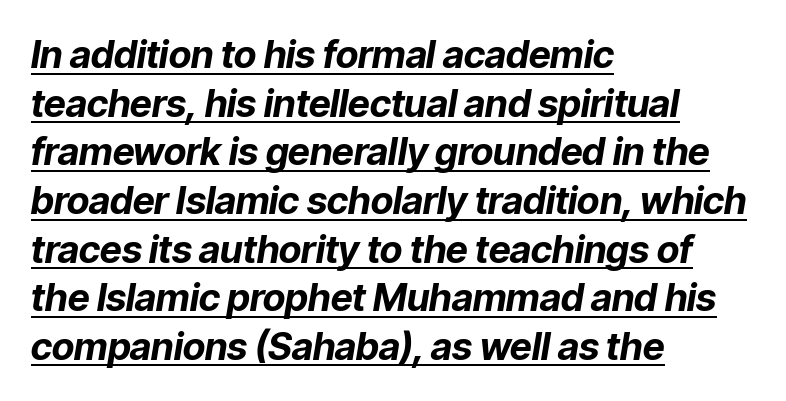
The image shows 38 px bold type, italic (leaning right); set left-aligned, normal line spacing (1.28x), normal letter spacing, underlined; low stroke contrast and a medium x-height.
